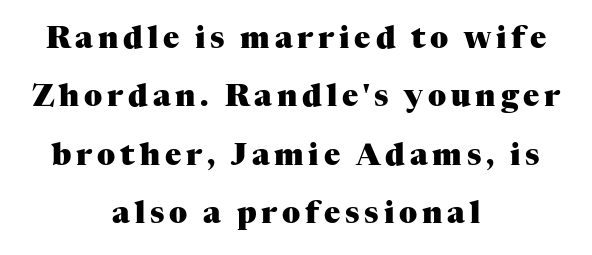
The image shows 30 px heavy serif type, upright; set centered, loose line spacing (1.95x), not underlined; medium stroke contrast and a medium x-height.
